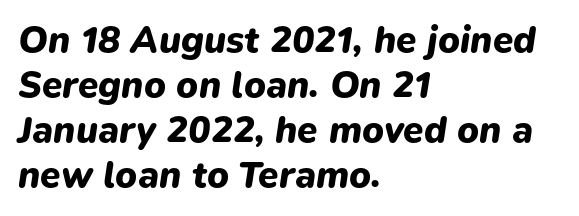
{"italic": "yes", "lean": "right", "slant_degrees": 9, "bold": "yes", "weight": "heavy", "width": "normal", "stroke_contrast": "low", "x_height": "medium", "monospaced": "no", "underline": "no", "align": "left", "line_spacing_ratio": 1.22, "letter_spacing": "normal", "letter_spacing_em": 0.0, "glyph_px": 37}
